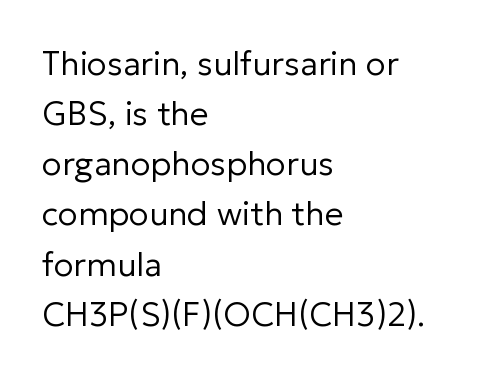
{"serif": "no", "italic": "no", "bold": "no", "weight": "regular", "width": "normal", "stroke_contrast": "low", "x_height": "medium", "monospaced": "no", "underline": "no", "align": "left", "line_spacing": "normal", "line_spacing_ratio": 1.52, "letter_spacing": "normal", "letter_spacing_em": 0.0, "glyph_px": 33}
